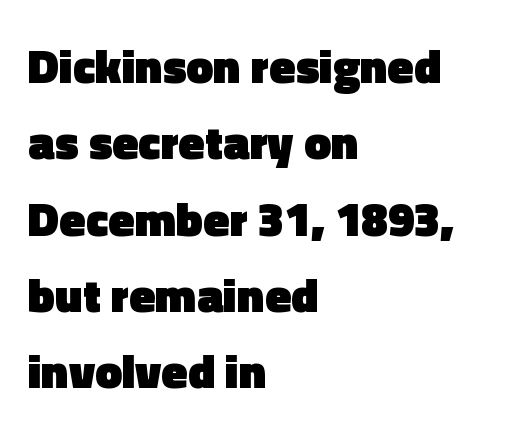
The image shows 48 px heavy sans-serif type, upright; set left-aligned, normal line spacing (1.59x), normal letter spacing, not underlined; a medium x-height.
